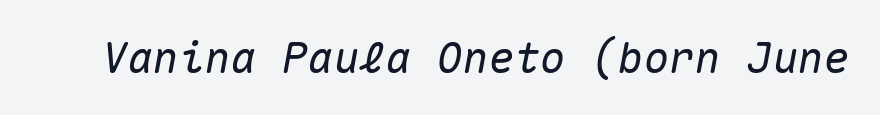
Observe the lean: these are italic letterforms. Spacing verdict: monospaced, one width for all characters. Words appear dense and cohesive because spacing is normal. The words here are not underlined.
